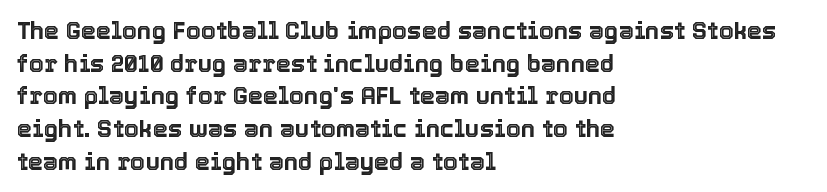
The vertical gap from one line to the next is medium. The rendering keeps characters at their native spacing. The axis of the letterforms is exactly vertical. Bare-footed words on every line. In CSS terms this would be text-align: left.
